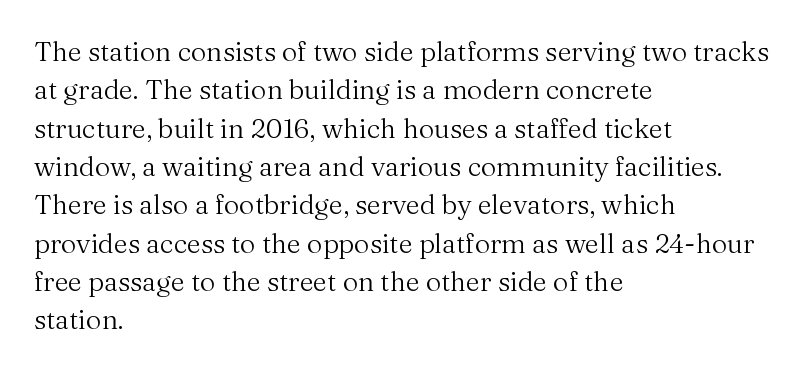
{"italic": "no", "bold": "no", "underline": "no", "align": "left", "line_spacing": "normal", "line_spacing_ratio": 1.42, "letter_spacing": "normal", "letter_spacing_em": 0.0, "glyph_px": 27}
